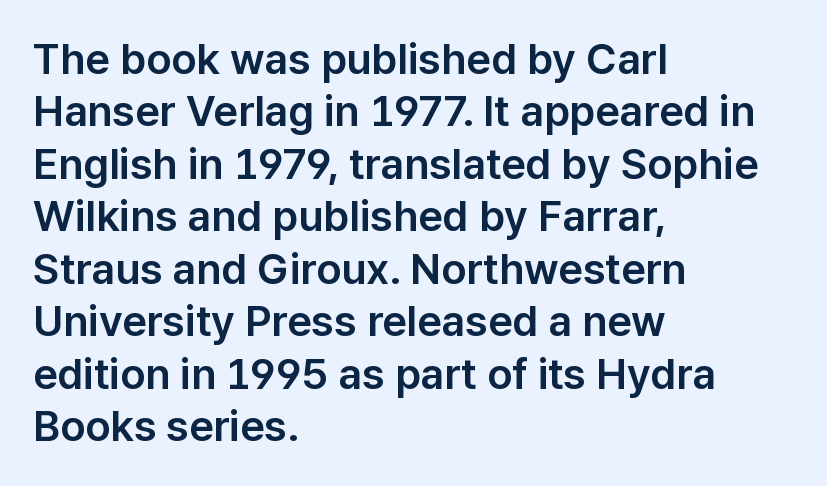
The letters advance in unequal steps, a hallmark of proportional type. Ascenders rise straight up at ninety degrees. Font category for this specimen: sans-serif. The lines in this sample share a left origin and differ only in where they stop. Underlining? Definitely not there. What stands out about the letter spacing? Nothing — it is the standard amount.
